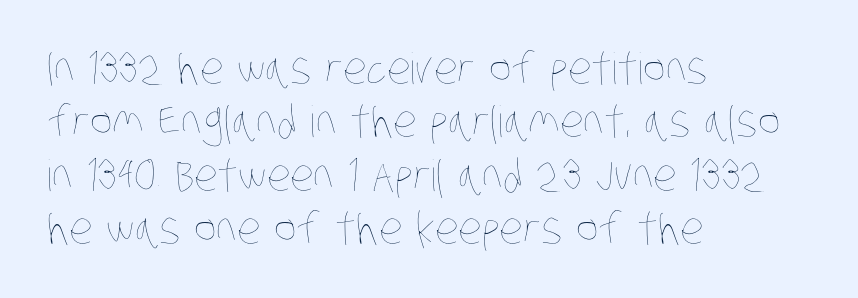
Short note: letters normally spaced. The ragged edge is on the right, which tells us the setting is flush left. Letters rest on an invisible, unmarked baseline. These lines are rendered in a variable-pitch font. The typeface has the unassuming heft of standard copy or less.
